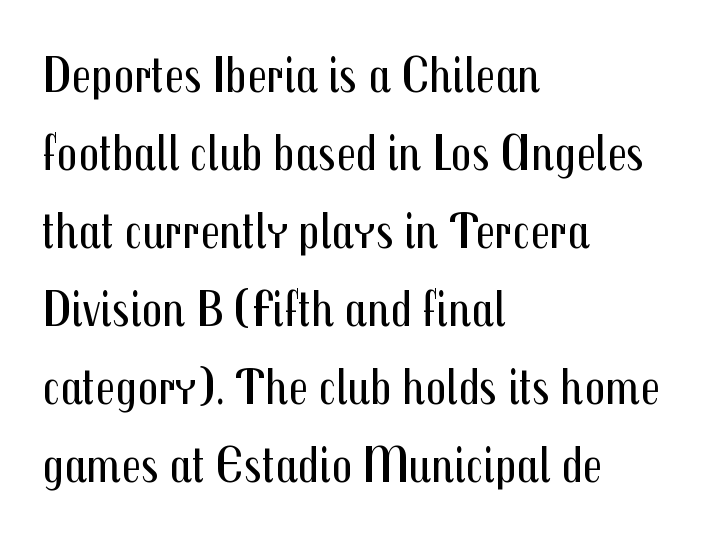
Stems and bowls with no extra thickness — not bold. Quick note: interline space is typical. It's the straight-up-and-down kind of type. Any mark beneath the type? The region is blank. Each letter keeps its own natural width here, so spacing adapts to shape. The passage shown has conventional tracking throughout.
